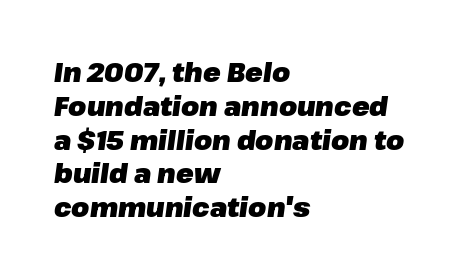
{"italic": "yes", "lean": "right", "slant_degrees": 8, "bold": "yes", "underline": "no", "align": "left", "line_spacing": "normal", "line_spacing_ratio": 1.3, "letter_spacing": "normal", "letter_spacing_em": 0.0, "glyph_px": 26}
